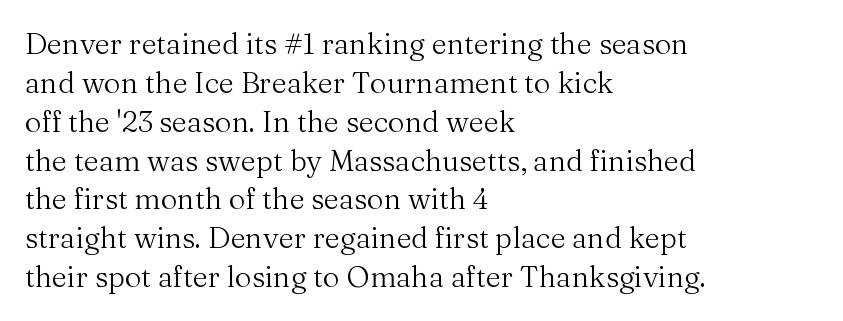
{"serif": "yes", "italic": "no", "bold": "no", "weight": "regular", "width": "normal", "stroke_contrast": "medium", "x_height": "medium", "monospaced": "no", "underline": "no", "align": "left", "line_spacing": "normal", "line_spacing_ratio": 1.34, "letter_spacing": "normal", "letter_spacing_em": 0.0, "glyph_px": 29}
